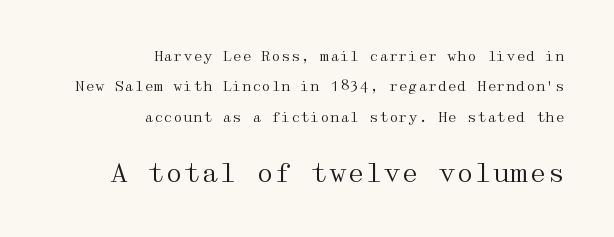
The image shows 26 px text type, upright; set right-aligned, loose line spacing (2.17x), normal letter spacing, not underlined; the second (bottom) block is 1.86x larger.
